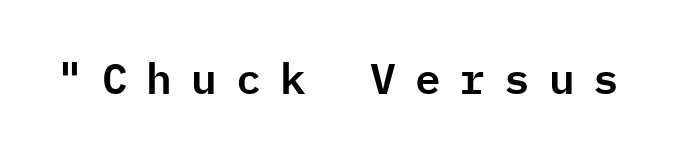
The image shows 43 px sans-serif type, upright, monospaced; set unusually wide letter spacing (+0.44 em), not underlined; low stroke contrast and a medium x-height.
